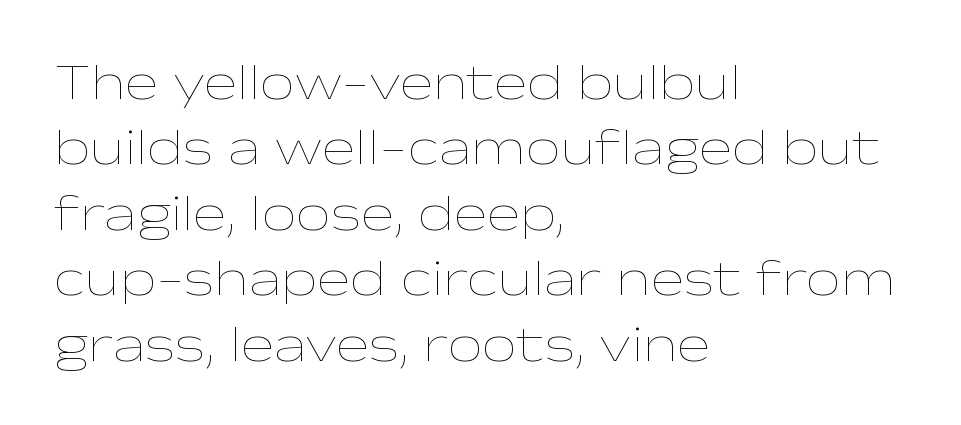
{"italic": "no", "bold": "no", "weight": "thin", "width": "wide", "stroke_contrast": "low", "x_height": "medium", "monospaced": "no", "underline": "no", "align": "left", "line_spacing": "normal", "line_spacing_ratio": 1.31, "letter_spacing": "normal", "letter_spacing_em": 0.0, "glyph_px": 50}
